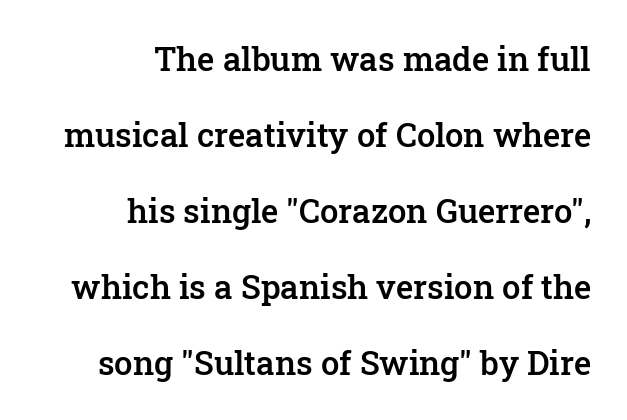
Do the letters lean? They stand straight. Is this a sans? No — the strokes have serifs. This rendering leaves character spacing at its baseline value. A flush-right, rag-left setting is used for this passage. The font is running at a semibold setting, under full bold. Note the varied advance widths — an 'i' is clearly narrower than an 'm'.
